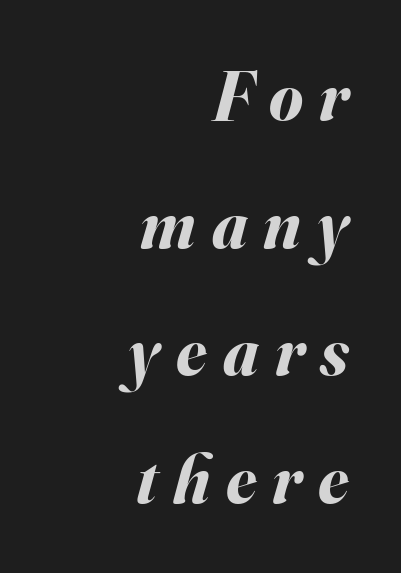
{"italic": "yes", "lean": "right", "slant_degrees": 16, "bold": "yes", "weight": "bold", "width": "normal", "stroke_contrast": "medium", "x_height": "small", "monospaced": "no", "underline": "no", "align": "right", "line_spacing_ratio": 1.85, "letter_spacing": "wide", "letter_spacing_em": 0.23, "glyph_px": 69}
